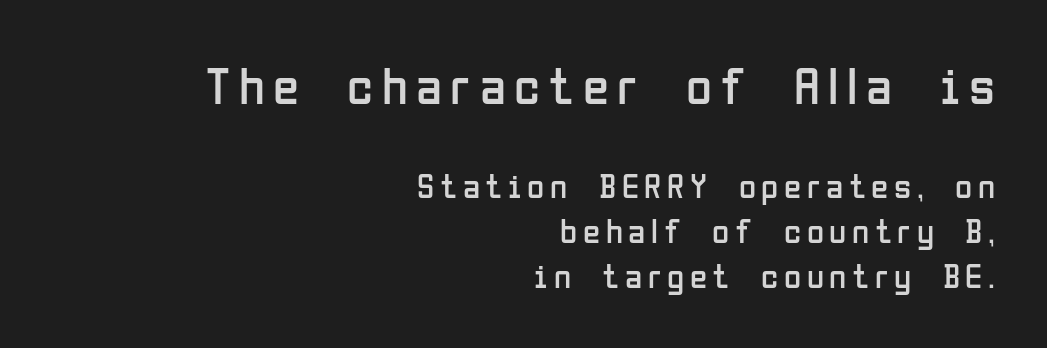
A student would call this right alignment; a typographer would say flush right, rag left. Honestly, there is no underline to notice here at all. Note the varied advance widths — an 'i' is clearly narrower than an 'm'. You can tell from the bare stems that sans-serif type was used.
